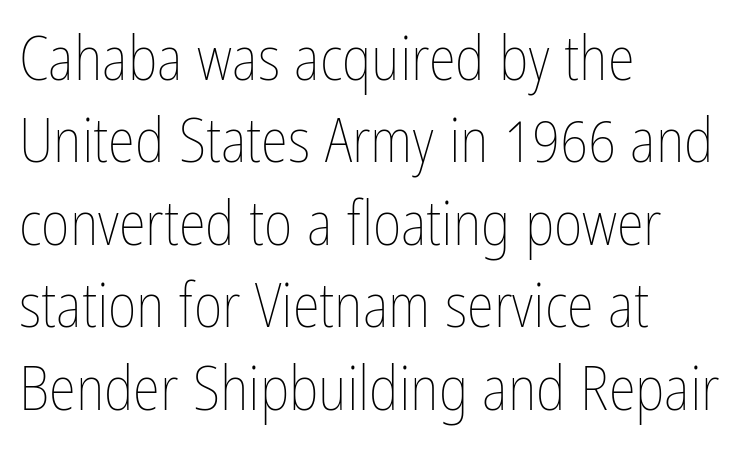
{"italic": "no", "bold": "no", "weight": "thin", "width": "condensed", "stroke_contrast": "low", "x_height": "medium", "monospaced": "no", "underline": "no", "align": "left", "line_spacing": "normal", "line_spacing_ratio": 1.33, "letter_spacing": "normal", "letter_spacing_em": 0.0, "glyph_px": 62}
